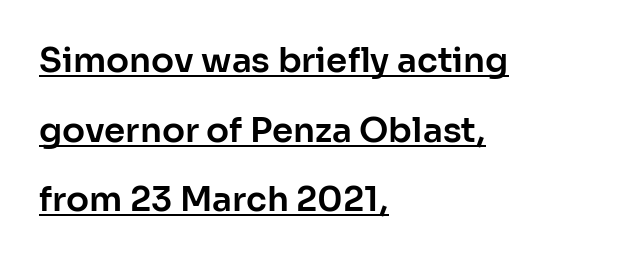
{"serif": "no", "italic": "no", "width": "normal", "stroke_contrast": "low", "x_height": "medium", "monospaced": "no", "underline": "yes", "align": "left", "line_spacing": "loose", "line_spacing_ratio": 2.05, "letter_spacing": "normal", "letter_spacing_em": 0.0, "glyph_px": 34}
